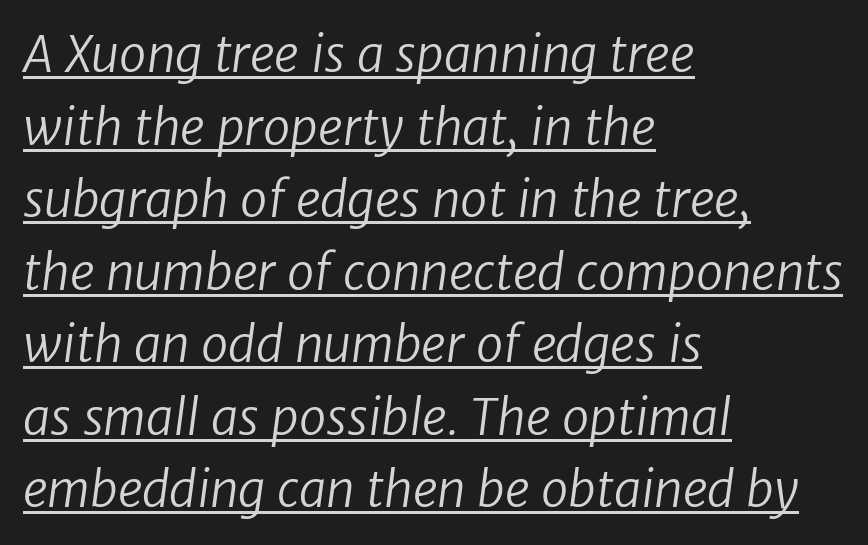
Horizontally, the lines are justified to the leading edge only. Look at the tracking — it's just the regular setting, nothing added. Note: no serifs on the glyphs. In designer terms, the underline attribute is active on this setting. The face used here is proportionally spaced, like ordinary book or web type.
